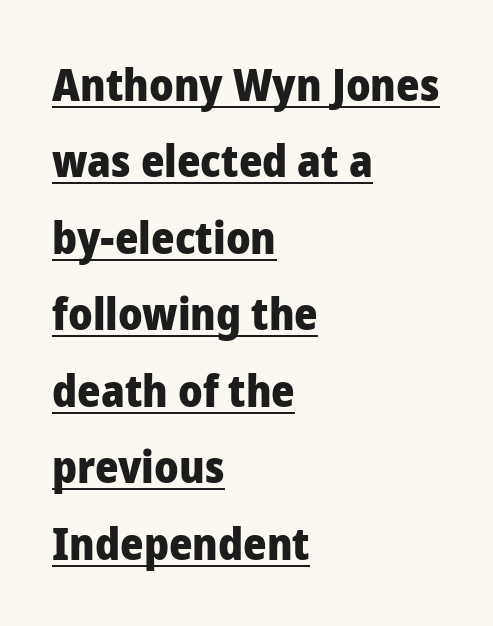
Q: Is the text bold? A: Yes.
Q: Is the text italic (slanted)? A: No, it is upright.
Q: Is the typeface a serif or a sans-serif typeface? A: Sans-serif.
Q: Is the text underlined? A: Yes.
Q: How is the paragraph aligned? A: Left-aligned.
Q: Is the spacing between letters normal or unusually wide? A: Normal.
Q: Is the spacing between lines tight, normal or loose? A: Normal.
Q: Width (condensed, normal, or wide)? A: Normal.
Q: Stroke contrast? A: Low.
Q: x-height? A: Medium.
Q: Monospaced? A: No.
